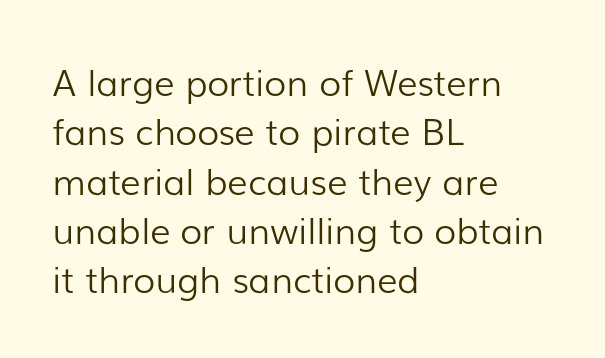
The type sits square on the baseline with zero lean. The glyphs are unaccompanied by any horizontal stroke below them. Summary of weight: not heavy and not bold. Look at the bottom of the vertical strokes: they stop flat, with no serifs. Tracking here is standard; glyphs follow each other at the usual distance.
